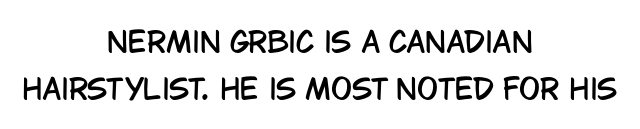
A roman cut, with each character standing at attention. The words here are not underlined. Standard letterfit; no display-style spreading of the glyphs. The passage shown is typed in a proportional face where columns would drift. The rag falls on both sides of this text block equally. The block of text has a typical density, with ordinary space between rows.
